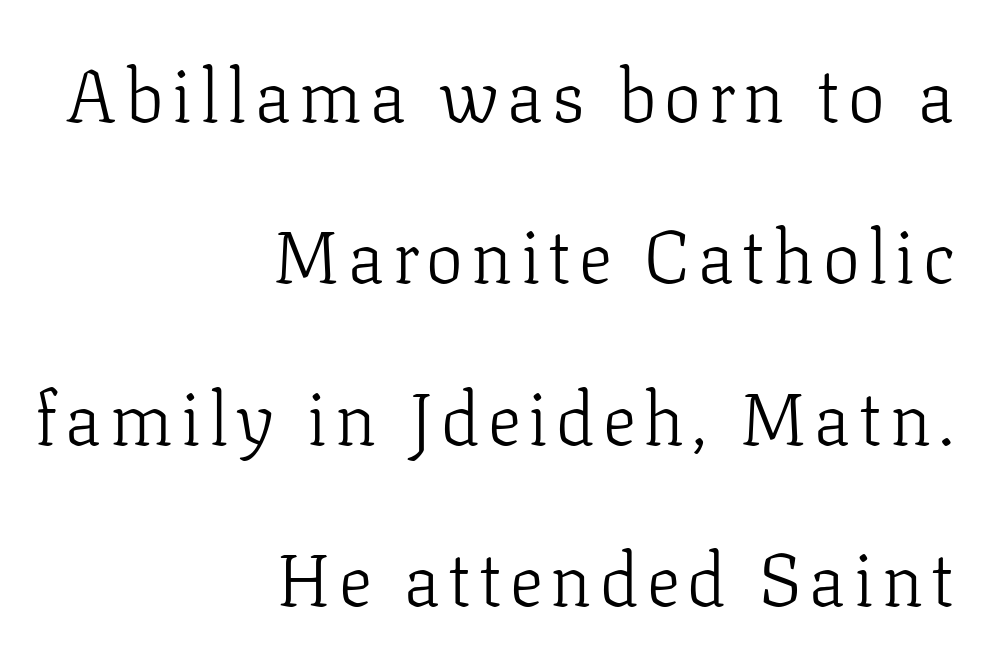
The image shows 74 px light serif type, upright; set right-aligned, loose line spacing (2.18x), not underlined; low stroke contrast and a medium x-height.
